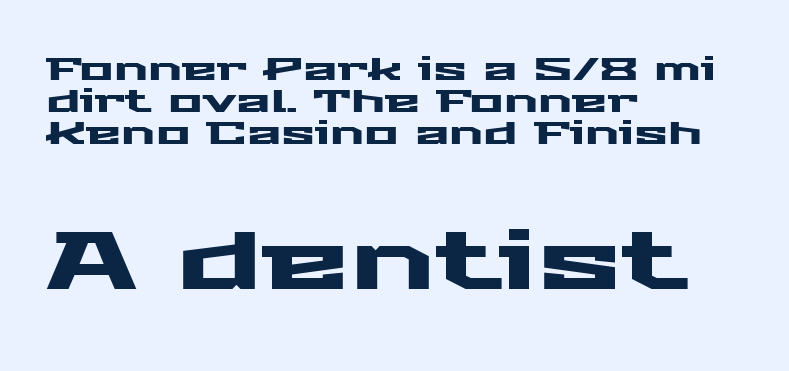
The image shows 80 px wide sans-serif type, upright; set left-aligned, tight line spacing (1.0x), normal letter spacing, not underlined; the second (bottom) block is 2.5x larger; medium stroke contrast and a medium x-height.
